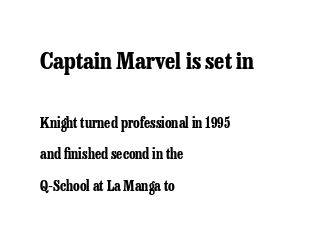
Q: Is the text bold? A: Yes.
Q: Is the text italic (slanted)? A: No, it is upright.
Q: Is the text underlined? A: No.
Q: How is the paragraph aligned? A: Left-aligned.
Q: Is the spacing between letters normal or unusually wide? A: Normal.
Q: Is the spacing between lines tight, normal or loose? A: Loose.
Q: Which block of text is set in a larger size, the first (top) or the second (bottom)? A: The first (top) one.
